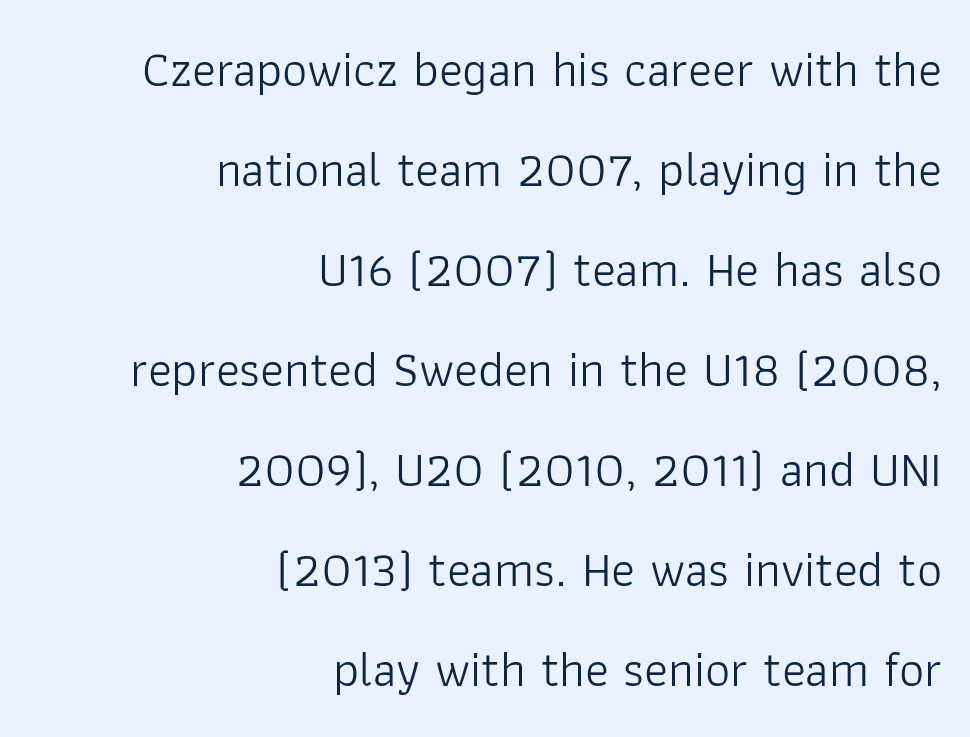
Ink coverage per letter is moderate at most. The words here are not underlined. Is the letter spacing exaggerated? No — it looks like the ordinary default. Compared with a flush-left layout, this one pins lines to the opposite, right side. Do the characters align in a grid? No, the font is proportional. Is there any slant? The stems are plumb.
